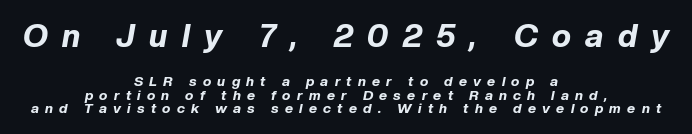
{"italic": "yes", "lean": "right", "slant_degrees": 10, "bold": "yes", "weight": "bold", "width": "normal", "stroke_contrast": "low", "x_height": "medium", "monospaced": "no", "underline": "no", "align": "center", "line_spacing": "tight", "line_spacing_ratio": 0.96, "letter_spacing": "wide", "letter_spacing_em": 0.45, "larger_block": "first", "size_ratio": 2.29, "glyph_px": 32}
